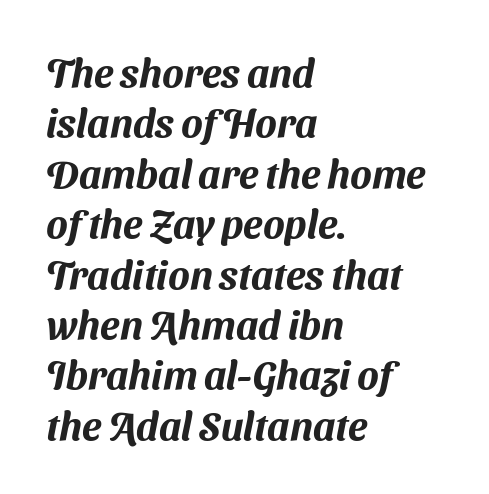
{"serif": "no", "width": "normal", "stroke_contrast": "medium", "x_height": "medium", "monospaced": "no", "underline": "no", "align": "left", "line_spacing": "normal", "line_spacing_ratio": 1.26, "letter_spacing": "normal", "letter_spacing_em": 0.0, "glyph_px": 40}
